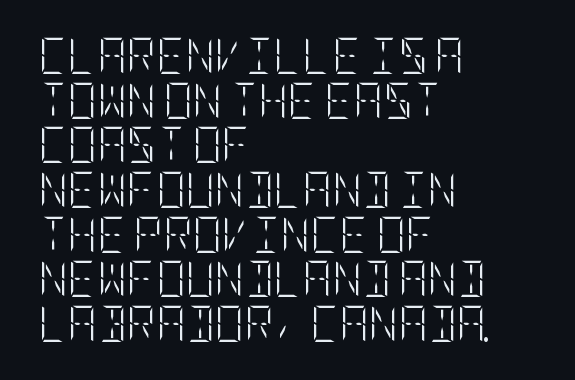
{"italic": "no", "bold": "no", "weight": "light", "width": "condensed", "stroke_contrast": "low", "x_height": "large", "underline": "no", "align": "left", "line_spacing_ratio": 1.24, "letter_spacing": "normal", "letter_spacing_em": 0.0, "glyph_px": 36}
